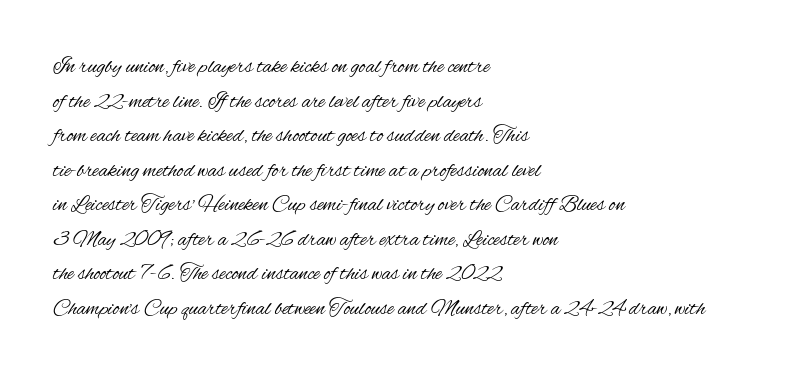
Q: Is the text bold? A: No.
Q: Is the text italic (slanted)? A: Yes.
Q: Is the text underlined? A: No.
Q: How is the paragraph aligned? A: Left-aligned.
Q: Is the spacing between letters normal or unusually wide? A: Normal.
Q: Is the spacing between lines tight, normal or loose? A: Normal.
